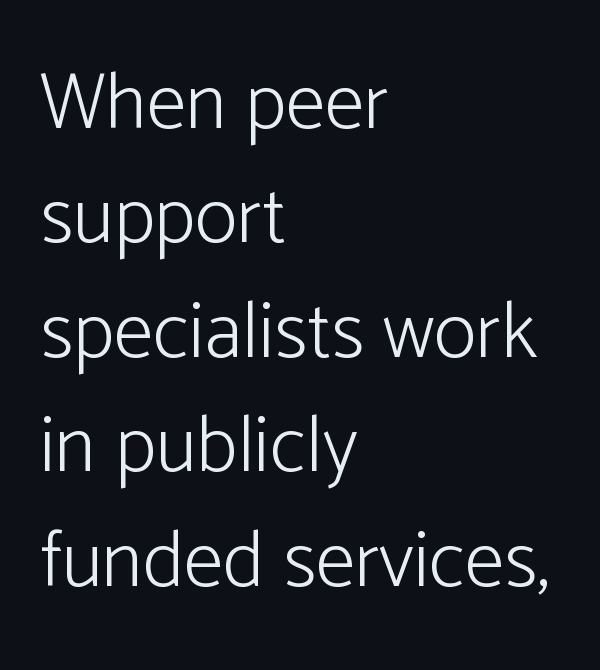
Any mark beneath the type? The region is blank. Vertical strokes here are truly vertical. Where is the straight margin? On the left. Typographically, this falls in the sans-serif category. The face used here is proportionally spaced, like ordinary book or web type. Does extra space separate the letters? No, they use regular spacing.
